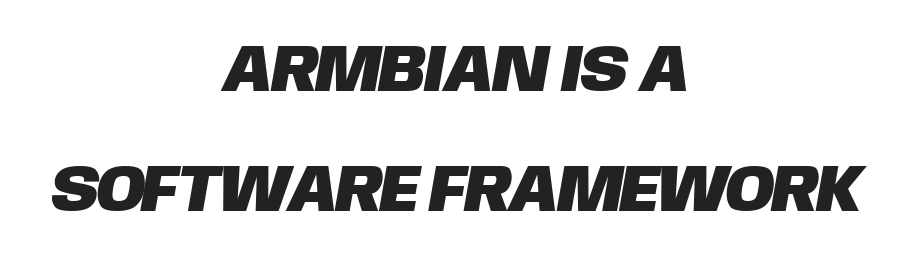
The image shows 66 px sans-serif type; set centered, line spacing 1.82x, normal letter spacing, not underlined; low stroke contrast and a large x-height.
